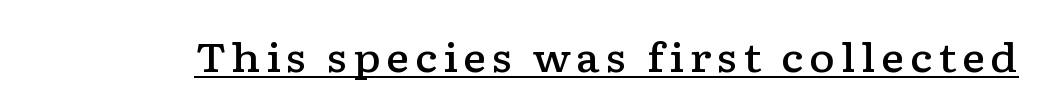
Q: Is the text bold? A: Semi-bold.
Q: Is the text italic (slanted)? A: No, it is upright.
Q: Is the typeface a serif or a sans-serif typeface? A: Serif.
Q: Is the text underlined? A: Yes.
Q: Width (condensed, normal, or wide)? A: Wide.
Q: Stroke contrast? A: Low.
Q: x-height? A: Medium.
Q: Monospaced? A: No.
